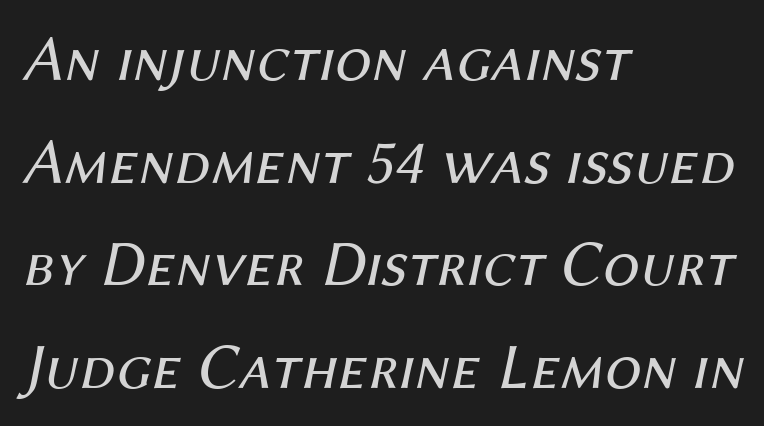
All the whitespace from short lines collects on the right. The glyphs look as if they've been sheared to an angle. Beneath every word, the page is bare. The face used here is proportionally spaced, like ordinary book or web type. Letter spacing: default.
